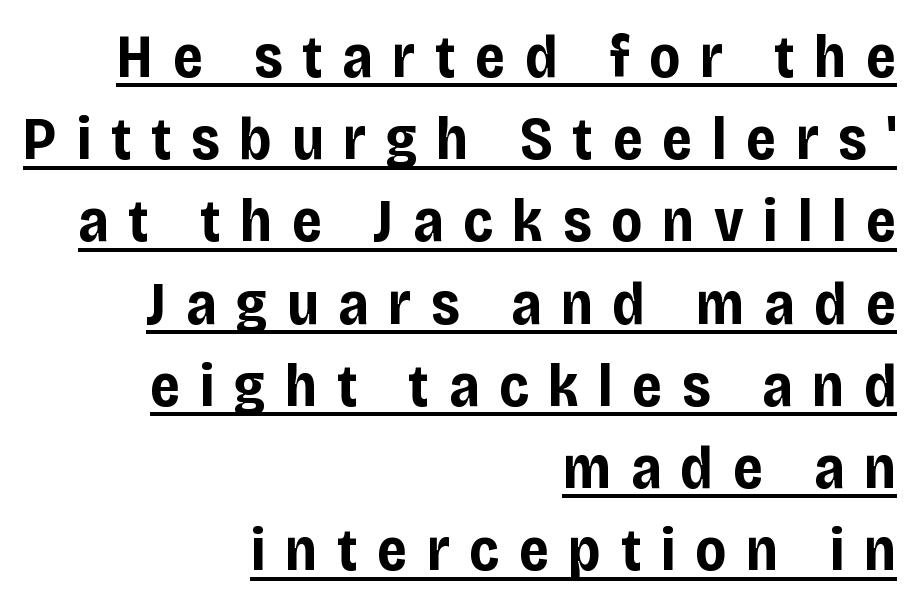
Notice how the passage keeps a crisp vertical edge on the right only. Evenly set lines give the paragraph a standard silhouette. Serifs: no, the terminals of the letterforms are clean. The letters are bold, with thick, heavy strokes. The tracking reads as deliberately expanded to a designer's eye. Here the designer chose a conventional face with non-uniform glyph widths.
